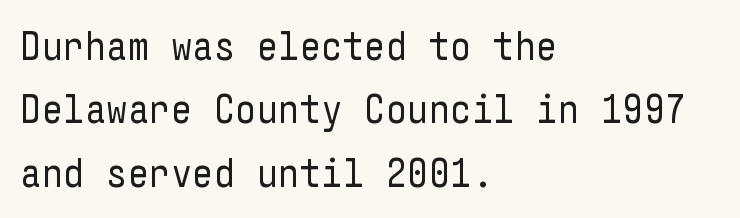
Q: Is the text bold? A: No.
Q: Is the text italic (slanted)? A: No, it is upright.
Q: Is the typeface a serif or a sans-serif typeface? A: Sans-serif.
Q: Is the text underlined? A: No.
Q: How is the paragraph aligned? A: Left-aligned.
Q: Is the spacing between letters normal or unusually wide? A: Normal.
Q: Is the spacing between lines tight, normal or loose? A: Normal.
Q: Width (condensed, normal, or wide)? A: Condensed.
Q: Stroke contrast? A: Low.
Q: x-height? A: Medium.
